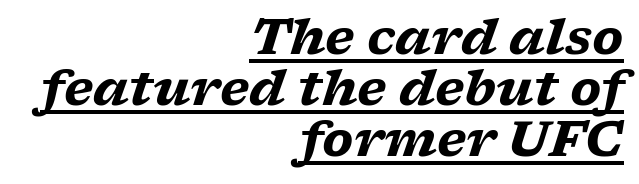
Q: Is the text bold? A: Yes.
Q: Is the text italic (slanted)? A: Yes, it leans right by about 17 degrees.
Q: Is the typeface a serif or a sans-serif typeface? A: Serif.
Q: Is the text underlined? A: Yes.
Q: How is the paragraph aligned? A: Right-aligned.
Q: Is the spacing between letters normal or unusually wide? A: Normal.
Q: Is the spacing between lines tight, normal or loose? A: Tight.
Q: Width (condensed, normal, or wide)? A: Wide.
Q: Stroke contrast? A: Low.
Q: x-height? A: Medium.
Q: Monospaced? A: No.
